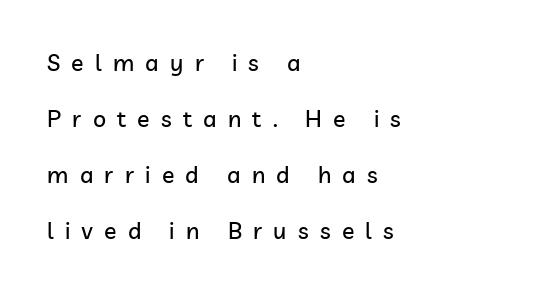
Q: Is the text italic (slanted)? A: No, it is upright.
Q: Is the text underlined? A: No.
Q: How is the paragraph aligned? A: Left-aligned.
Q: Is the spacing between letters normal or unusually wide? A: Unusually wide.
Q: Is the spacing between lines tight, normal or loose? A: Loose.
